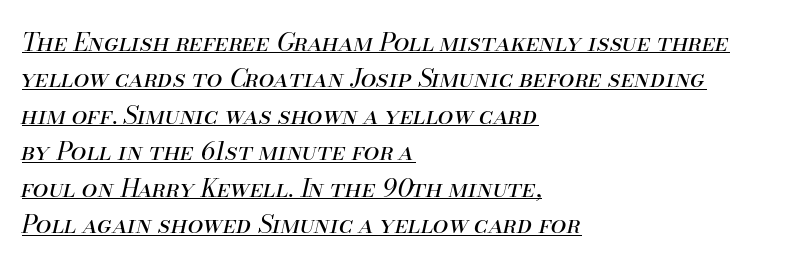
Q: Is the text bold? A: No.
Q: Is the text italic (slanted)? A: Yes, it leans right by about 13 degrees.
Q: Is the text underlined? A: Yes.
Q: How is the paragraph aligned? A: Left-aligned.
Q: Is the spacing between letters normal or unusually wide? A: Normal.
Q: Is the spacing between lines tight, normal or loose? A: Normal.
